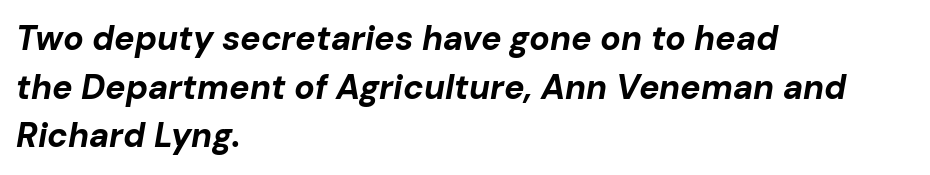
Rows of type keep a routine distance in the vertical direction. Honestly, the letter spacing is just normal — you wouldn't notice it. Heft: maximum for text — a bold. Letters rest on an invisible, unmarked baseline. Compared with ordinary roman type, these characters are visibly tilted. Leftover space on each line is placed entirely after the last word.
